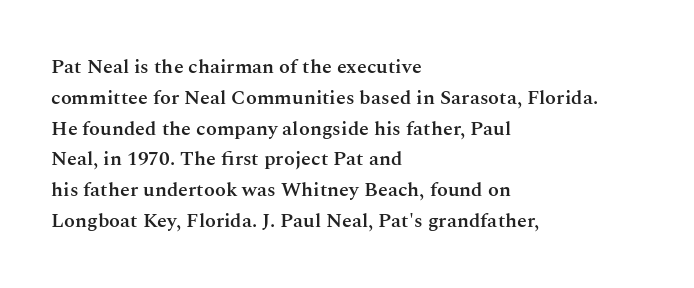
Strokes here are thickened, but only to semibold level. Successive baselines arrive at the customary interval. The axis of the letterforms is exactly vertical. Anything drawn beneath the words? Only blank space. Which margin do the lines hug? The left one — the right edge is uneven. This rendering leaves character spacing at its baseline value.
